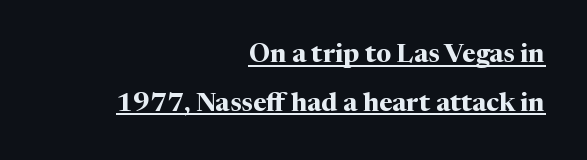
{"italic": "no", "bold": "yes", "underline": "yes", "align": "right", "line_spacing_ratio": 1.87, "letter_spacing": "normal", "letter_spacing_em": 0.0, "glyph_px": 26}
